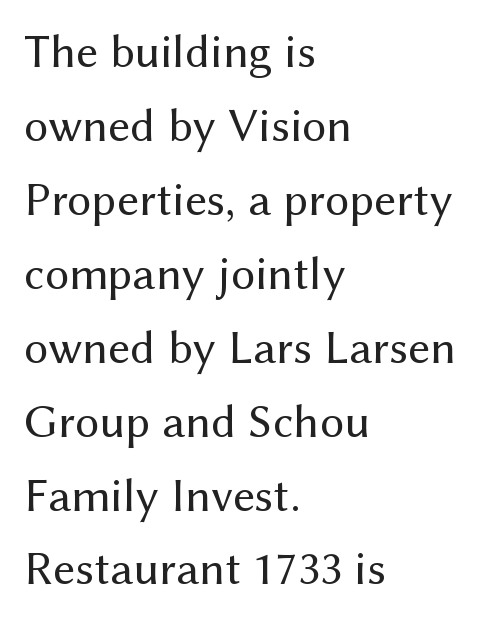
Q: Is the text bold? A: No.
Q: Is the text italic (slanted)? A: No, it is upright.
Q: Is the typeface a serif or a sans-serif typeface? A: Sans-serif.
Q: Is the text underlined? A: No.
Q: How is the paragraph aligned? A: Left-aligned.
Q: Is the spacing between letters normal or unusually wide? A: Normal.
Q: Is the spacing between lines tight, normal or loose? A: Normal.
Q: Width (condensed, normal, or wide)? A: Normal.
Q: Stroke contrast? A: Medium.
Q: x-height? A: Medium.
Q: Monospaced? A: No.
